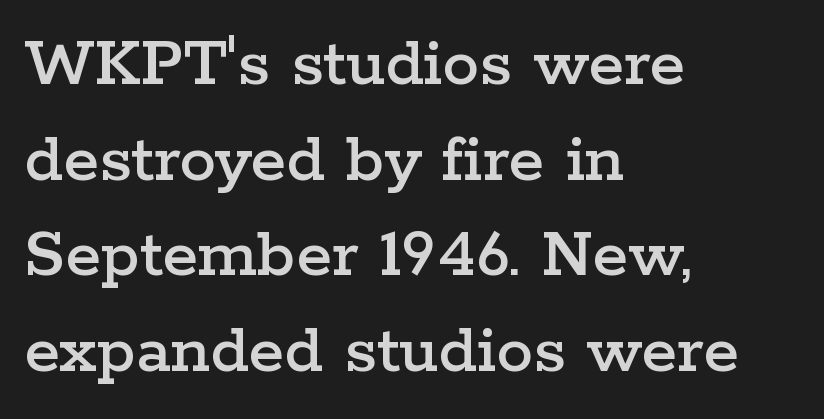
The image shows 73 px wide serif type, upright; set left-aligned, normal line spacing (1.31x), normal letter spacing, not underlined; low stroke contrast and a medium x-height.
